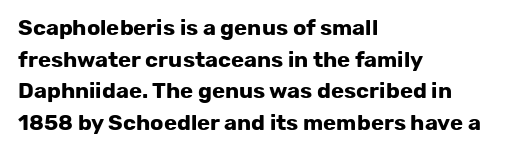
{"italic": "no", "bold": "yes", "underline": "no", "align": "left", "line_spacing": "normal", "line_spacing_ratio": 1.44, "letter_spacing": "normal", "letter_spacing_em": 0.0, "glyph_px": 22}
